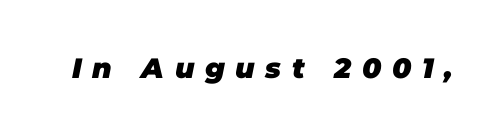
Notice how the stems are inclined rather than vertical — that's the hallmark of italics. Varying glyph widths throughout — classic text-font behaviour. These lines have a slow, spaced-out rhythm from letter to letter. The glyphs are unaccompanied by any horizontal stroke below them. The strokes are fattened all the way to bold.
